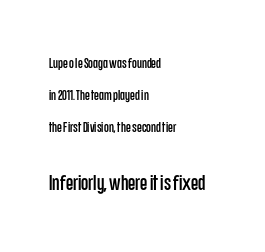
{"italic": "no", "underline": "no", "align": "left", "line_spacing": "loose", "line_spacing_ratio": 2.3, "letter_spacing": "normal", "letter_spacing_em": 0.0, "larger_block": "second", "size_ratio": 1.5, "glyph_px": 21}
